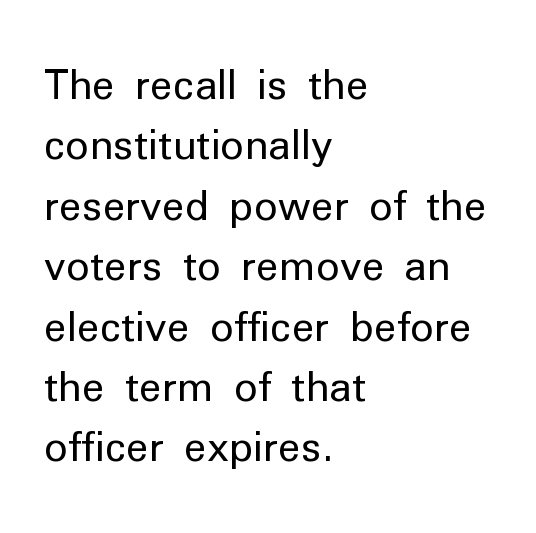
{"serif": "no", "italic": "no", "bold": "no", "weight": "regular", "width": "normal", "stroke_contrast": "low", "x_height": "medium", "monospaced": "no", "underline": "no", "align": "left", "line_spacing": "normal", "line_spacing_ratio": 1.51, "letter_spacing": "normal", "letter_spacing_em": 0.0, "glyph_px": 40}
